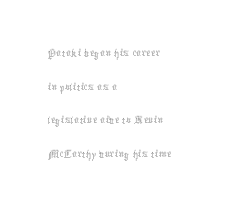
Q: Is the text bold? A: No.
Q: Is the text italic (slanted)? A: No, it is upright.
Q: Is the text underlined? A: No.
Q: How is the paragraph aligned? A: Left-aligned.
Q: Is the spacing between letters normal or unusually wide? A: Normal.
Q: Is the spacing between lines tight, normal or loose? A: Normal.
